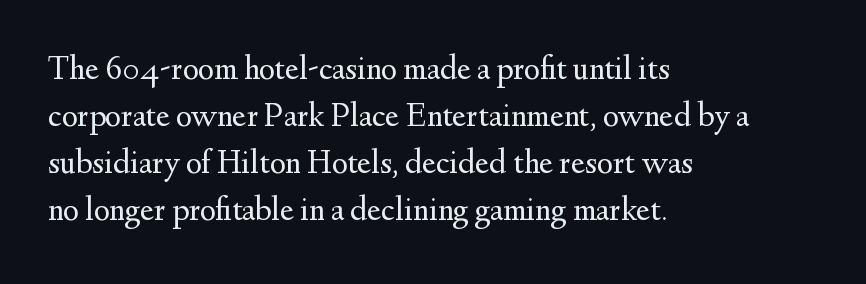
{"serif": "yes", "italic": "no", "bold": "no", "weight": "regular", "width": "normal", "stroke_contrast": "medium", "x_height": "small", "monospaced": "no", "underline": "no", "align": "left", "line_spacing": "normal", "line_spacing_ratio": 1.38, "letter_spacing": "normal", "letter_spacing_em": 0.0, "glyph_px": 34}
